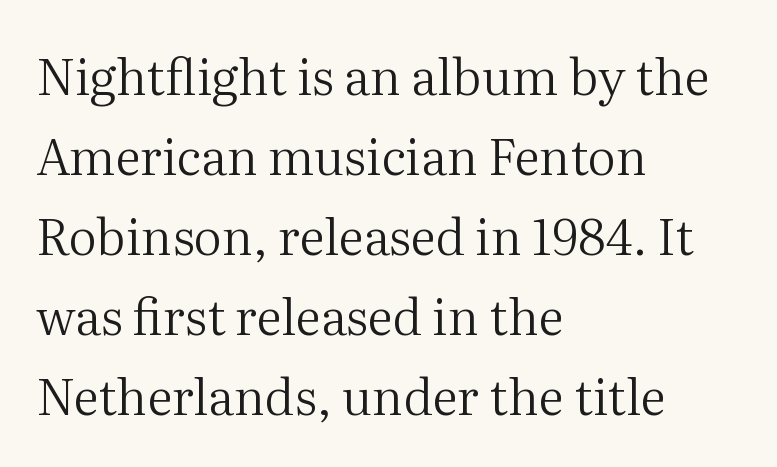
The image shows 50 px regular-weight serif type, upright; set left-aligned, normal line spacing (1.6x), normal letter spacing, not underlined; medium stroke contrast and a medium x-height.
